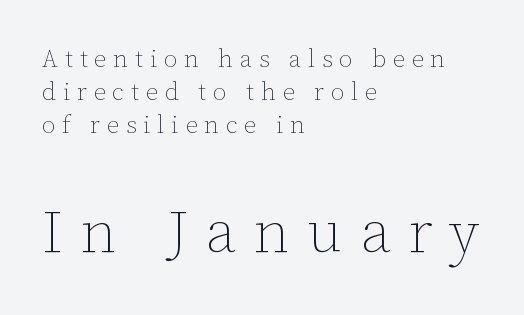
{"italic": "no", "bold": "no", "weight": "thin", "width": "normal", "stroke_contrast": "low", "x_height": "medium", "monospaced": "no", "underline": "no", "align": "left", "line_spacing": "normal", "line_spacing_ratio": 1.37, "letter_spacing": "wide", "letter_spacing_em": 0.29, "larger_block": "second", "size_ratio": 2.5, "glyph_px": 60}
